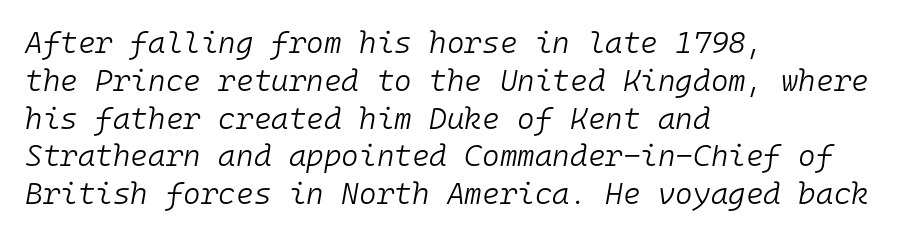
The image shows 30 px light type, italic (leaning right), monospaced; set left-aligned, normal line spacing (1.26x), normal letter spacing, not underlined; low stroke contrast and a medium x-height.
